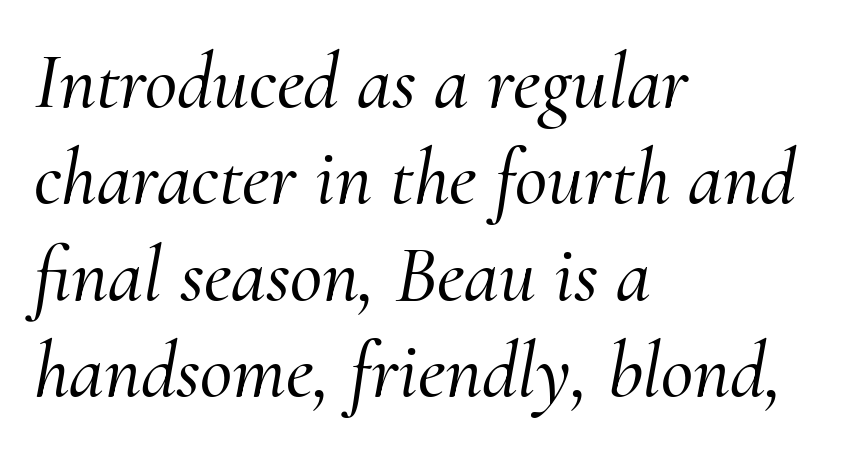
{"serif": "yes", "italic": "yes", "lean": "right", "slant_degrees": 10, "width": "normal", "stroke_contrast": "medium", "x_height": "small", "monospaced": "no", "underline": "no", "align": "left", "line_spacing_ratio": 1.22, "letter_spacing": "normal", "letter_spacing_em": 0.0, "glyph_px": 79}
